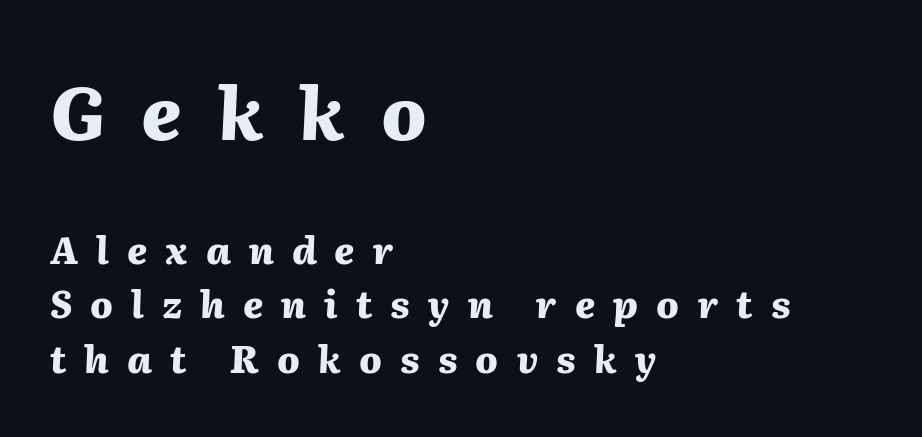
{"italic": "yes", "lean": "right", "slant_degrees": 2, "bold": "yes", "weight": "heavy", "width": "normal", "stroke_contrast": "medium", "x_height": "medium", "monospaced": "no", "underline": "no", "align": "left", "line_spacing": "normal", "line_spacing_ratio": 1.48, "letter_spacing": "wide", "letter_spacing_em": 0.49, "larger_block": "first", "size_ratio": 2.0, "glyph_px": 74}
